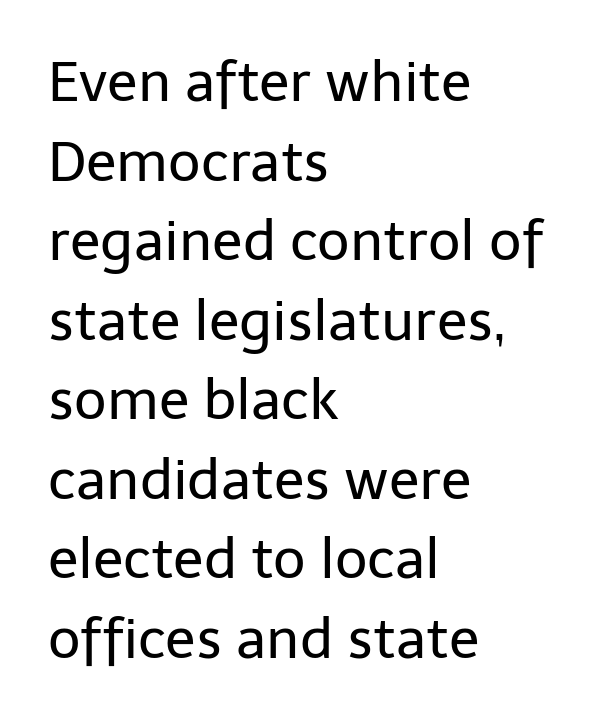
{"serif": "no", "italic": "no", "bold": "no", "weight": "regular", "width": "normal", "stroke_contrast": "low", "x_height": "medium", "monospaced": "no", "underline": "no", "align": "left", "line_spacing": "normal", "line_spacing_ratio": 1.42, "letter_spacing": "normal", "letter_spacing_em": 0.0, "glyph_px": 56}
